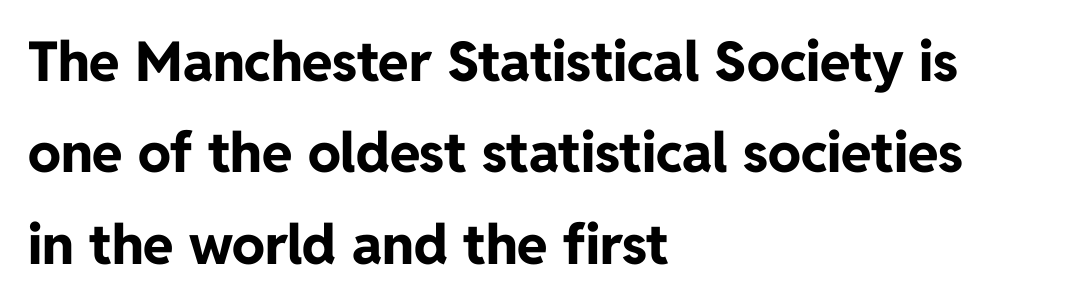
Q: Is the text bold? A: Yes.
Q: Is the text italic (slanted)? A: No, it is upright.
Q: Is the typeface a serif or a sans-serif typeface? A: Sans-serif.
Q: Is the text underlined? A: No.
Q: How is the paragraph aligned? A: Left-aligned.
Q: Is the spacing between letters normal or unusually wide? A: Normal.
Q: Is the spacing between lines tight, normal or loose? A: Normal.
Q: Width (condensed, normal, or wide)? A: Normal.
Q: Stroke contrast? A: Low.
Q: x-height? A: Medium.
Q: Monospaced? A: No.
